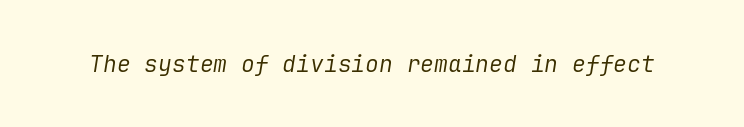
Q: Is the text bold? A: No.
Q: Is the text italic (slanted)? A: Yes, it leans right by about 9 degrees.
Q: Is the text underlined? A: No.
Q: Is the spacing between letters normal or unusually wide? A: Normal.
